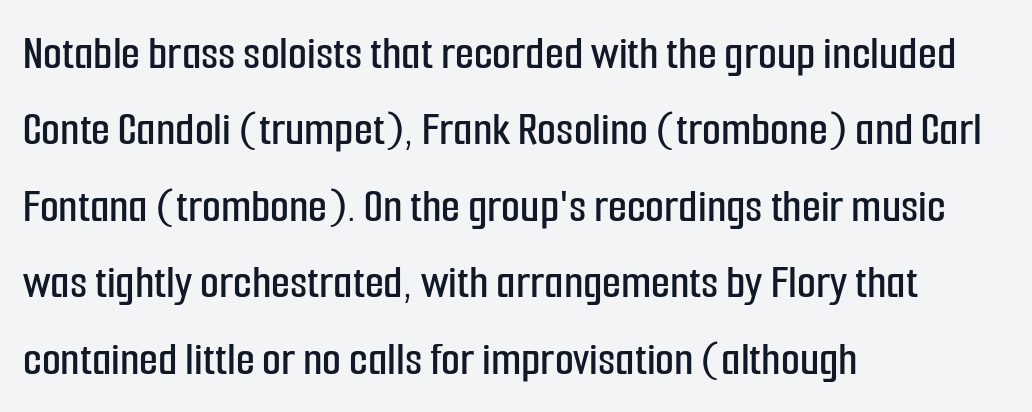
The typeface chosen for these lines omits serifs. Every character sits straight up, as roman type does. Words appear dense and cohesive because spacing is normal. Line beginnings align vertically; line endings do not.
